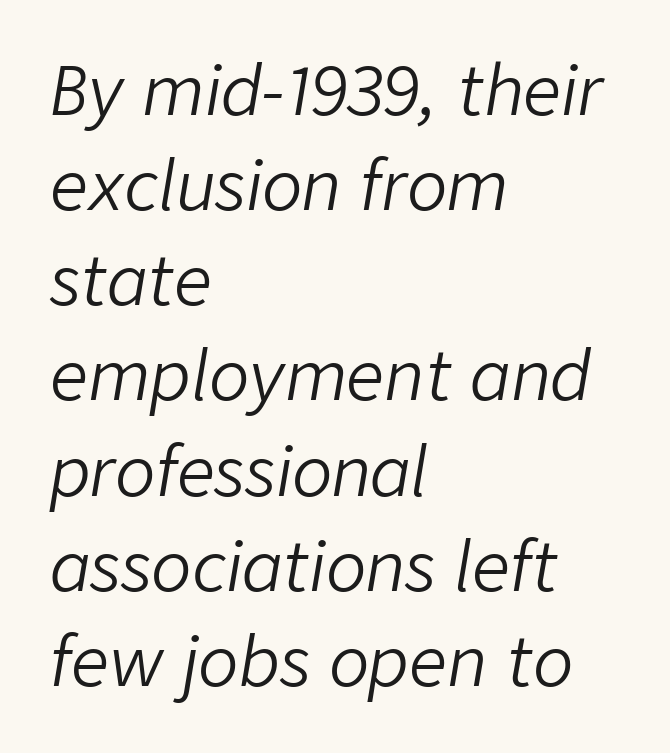
The image shows 67 px light type, italic (leaning right); set left-aligned, normal line spacing (1.42x), normal letter spacing, not underlined; low stroke contrast and a medium x-height.
